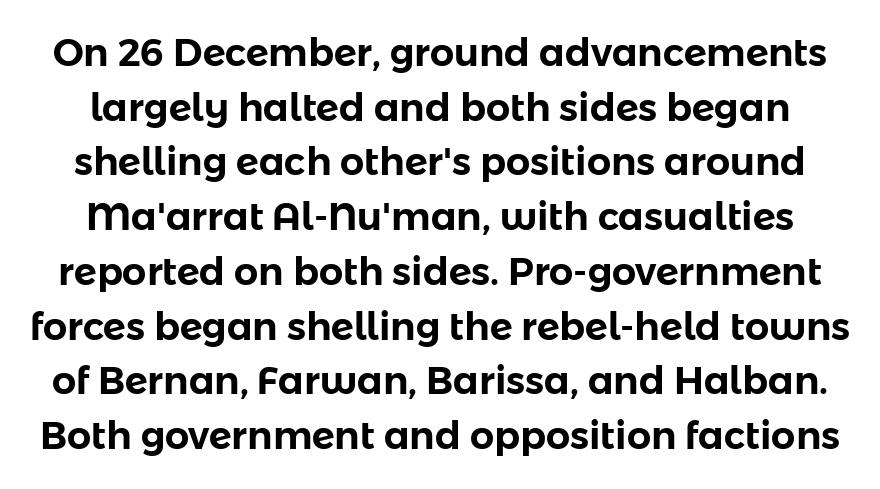
Italic: no, the glyphs are upright roman. The vertical gap from one line to the next is medium. A typesetter would call this proportional, since set widths differ per character. A typesetter would call this zero additional tracking.
